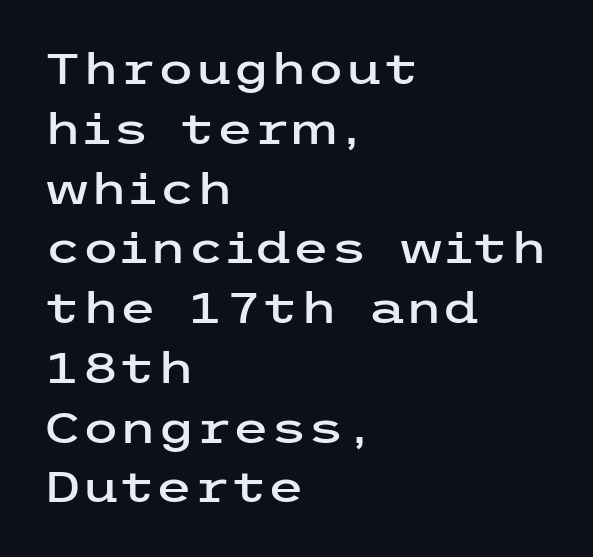
{"serif": "no", "italic": "no", "width": "wide", "stroke_contrast": "low", "x_height": "medium", "underline": "no", "align": "left", "line_spacing": "normal", "line_spacing_ratio": 1.39, "letter_spacing": "normal", "letter_spacing_em": 0.0, "glyph_px": 43}
